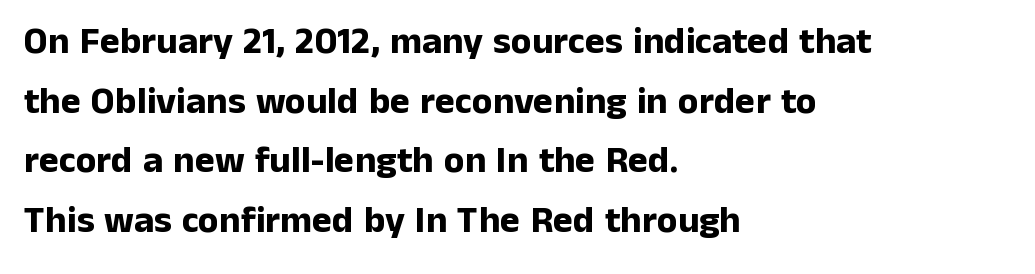
The image shows 38 px bold sans-serif type, upright; set left-aligned, normal line spacing (1.57x), normal letter spacing, not underlined; low stroke contrast and a medium x-height.
